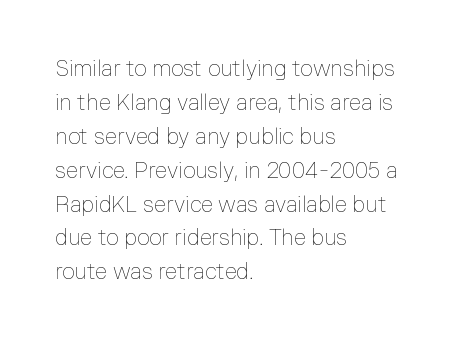
{"italic": "no", "bold": "no", "underline": "no", "align": "left", "line_spacing": "normal", "line_spacing_ratio": 1.54, "letter_spacing": "normal", "letter_spacing_em": 0.0, "glyph_px": 22}
